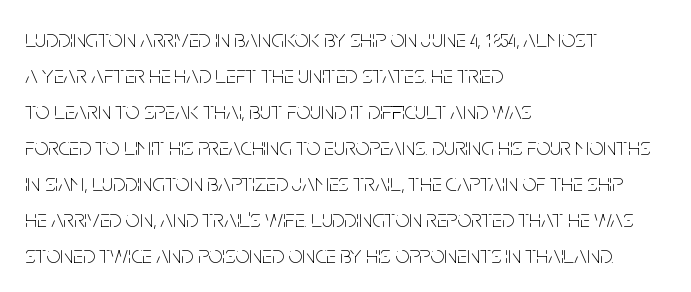
Q: Is the text bold? A: No.
Q: Is the text italic (slanted)? A: No, it is upright.
Q: Is the text underlined? A: No.
Q: How is the paragraph aligned? A: Left-aligned.
Q: Is the spacing between letters normal or unusually wide? A: Normal.
Q: Is the spacing between lines tight, normal or loose? A: Normal.
